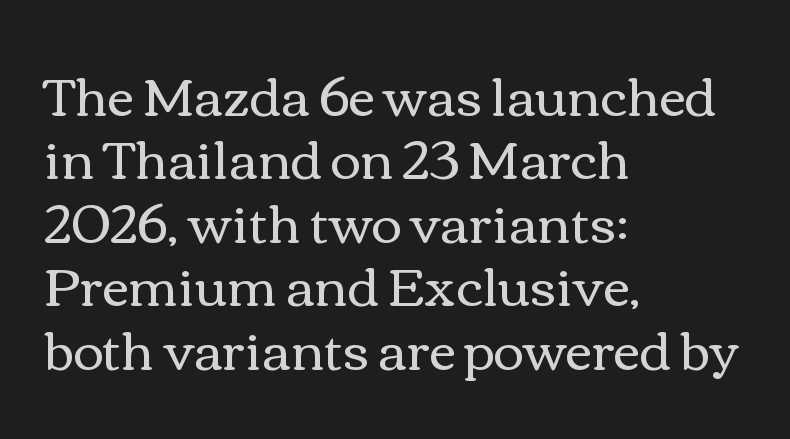
Q: Is the text bold? A: No.
Q: Is the text italic (slanted)? A: No, it is upright.
Q: Is the text underlined? A: No.
Q: How is the paragraph aligned? A: Left-aligned.
Q: Is the spacing between letters normal or unusually wide? A: Normal.
Q: Width (condensed, normal, or wide)? A: Wide.
Q: x-height? A: Medium.
Q: Monospaced? A: No.
